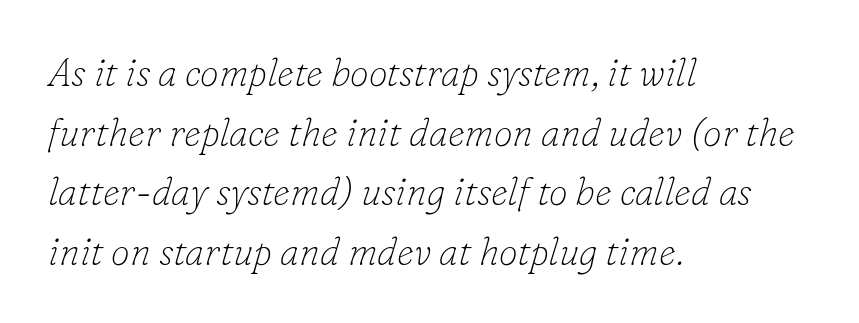
The image shows 38 px thin serif type, italic (leaning right); set left-aligned, normal line spacing (1.57x), normal letter spacing, not underlined; low stroke contrast and a small x-height.
